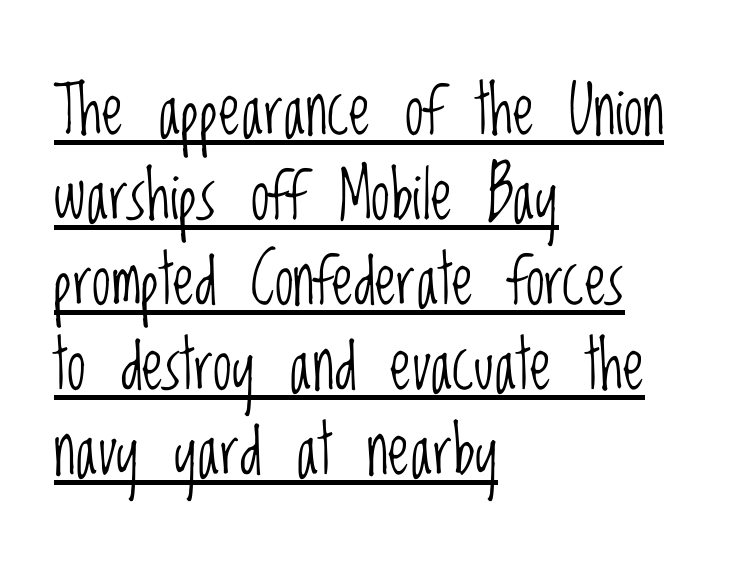
The image shows 68 px light, condensed sans-serif type, upright; set left-aligned, normal line spacing (1.25x), normal letter spacing, underlined; low stroke contrast and a large x-height.
